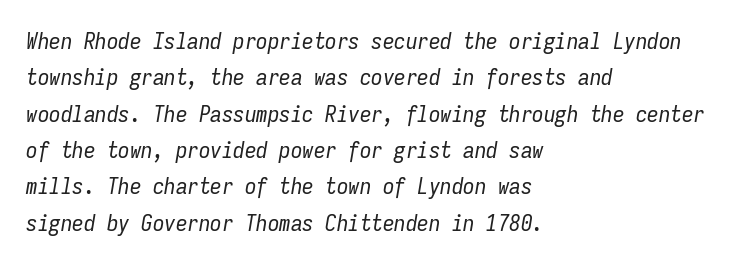
The image shows 23 px text type, italic (leaning right); set left-aligned, normal line spacing (1.58x), normal letter spacing, not underlined.
